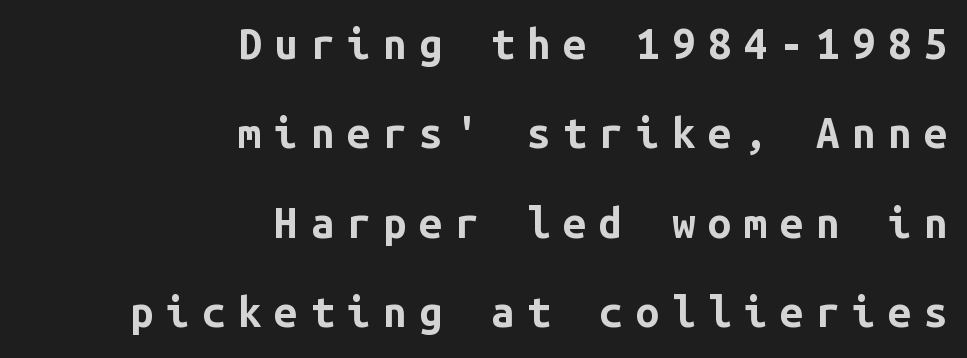
Q: Is the text bold? A: Yes.
Q: Is the text italic (slanted)? A: No, it is upright.
Q: Is the typeface a serif or a sans-serif typeface? A: Sans-serif.
Q: Is the text underlined? A: No.
Q: How is the paragraph aligned? A: Right-aligned.
Q: Is the spacing between letters normal or unusually wide? A: Unusually wide.
Q: Is the spacing between lines tight, normal or loose? A: Loose.
Q: Width (condensed, normal, or wide)? A: Normal.
Q: Stroke contrast? A: Low.
Q: x-height? A: Medium.
Q: Monospaced? A: Yes.
